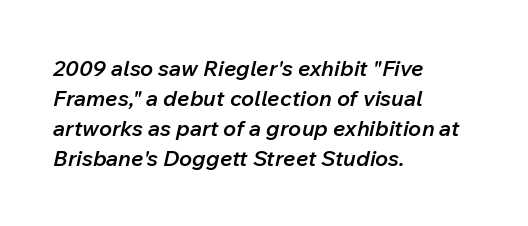
{"italic": "yes", "lean": "right", "slant_degrees": 12, "bold": "semi", "underline": "no", "align": "left", "line_spacing": "normal", "line_spacing_ratio": 1.37, "letter_spacing": "normal", "letter_spacing_em": 0.0, "glyph_px": 22}
